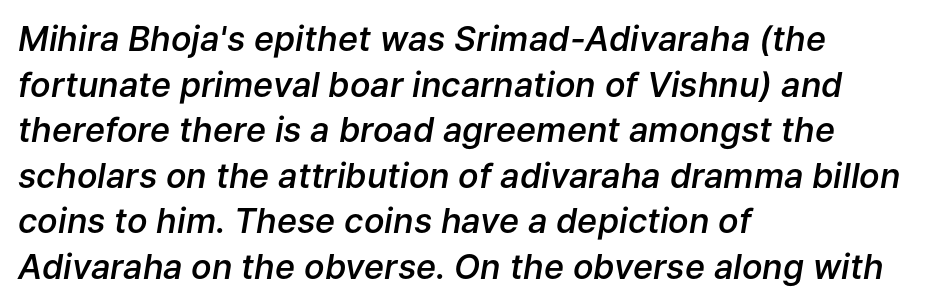
Q: Is the text bold? A: Semi-bold.
Q: Is the text italic (slanted)? A: Yes, it leans right by about 9 degrees.
Q: Is the text underlined? A: No.
Q: How is the paragraph aligned? A: Left-aligned.
Q: Is the spacing between letters normal or unusually wide? A: Normal.
Q: Is the spacing between lines tight, normal or loose? A: Normal.
Q: Width (condensed, normal, or wide)? A: Normal.
Q: Stroke contrast? A: Low.
Q: x-height? A: Medium.
Q: Monospaced? A: No.
